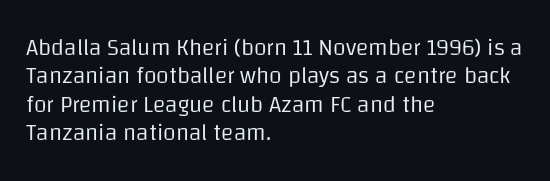
Q: Is the text bold? A: No.
Q: Is the text italic (slanted)? A: No, it is upright.
Q: Is the text underlined? A: No.
Q: How is the paragraph aligned? A: Left-aligned.
Q: Is the spacing between letters normal or unusually wide? A: Normal.
